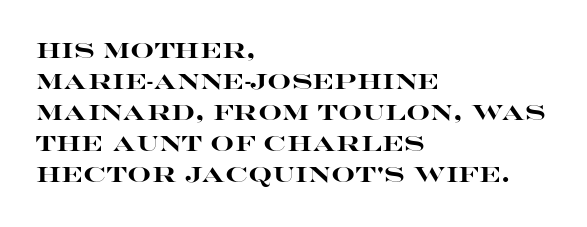
{"italic": "no", "bold": "yes", "underline": "no", "align": "left", "line_spacing": "normal", "line_spacing_ratio": 1.48, "letter_spacing": "normal", "letter_spacing_em": 0.0, "glyph_px": 21}
